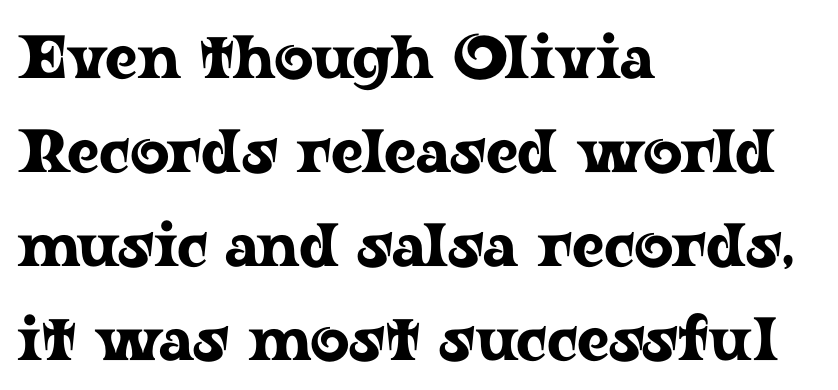
Q: Is the text italic (slanted)? A: No, it is upright.
Q: Is the typeface a serif or a sans-serif typeface? A: Serif.
Q: Is the text underlined? A: No.
Q: How is the paragraph aligned? A: Left-aligned.
Q: Is the spacing between letters normal or unusually wide? A: Normal.
Q: Is the spacing between lines tight, normal or loose? A: Normal.
Q: Width (condensed, normal, or wide)? A: Wide.
Q: Stroke contrast? A: Low.
Q: x-height? A: Medium.
Q: Monospaced? A: No.
